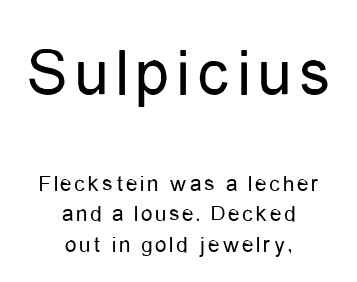
{"serif": "no", "italic": "no", "bold": "no", "weight": "regular", "width": "condensed", "stroke_contrast": "low", "x_height": "medium", "monospaced": "no", "underline": "no", "align": "center", "line_spacing": "normal", "line_spacing_ratio": 1.34, "larger_block": "first", "size_ratio": 2.96, "glyph_px": 68}
